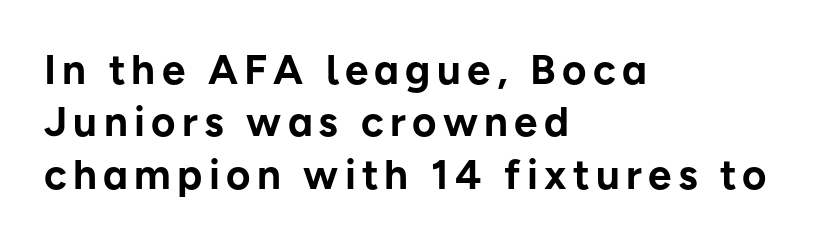
The image shows 42 px bold sans-serif type, upright; set left-aligned, normal line spacing (1.25x), not underlined; low stroke contrast and a medium x-height.
